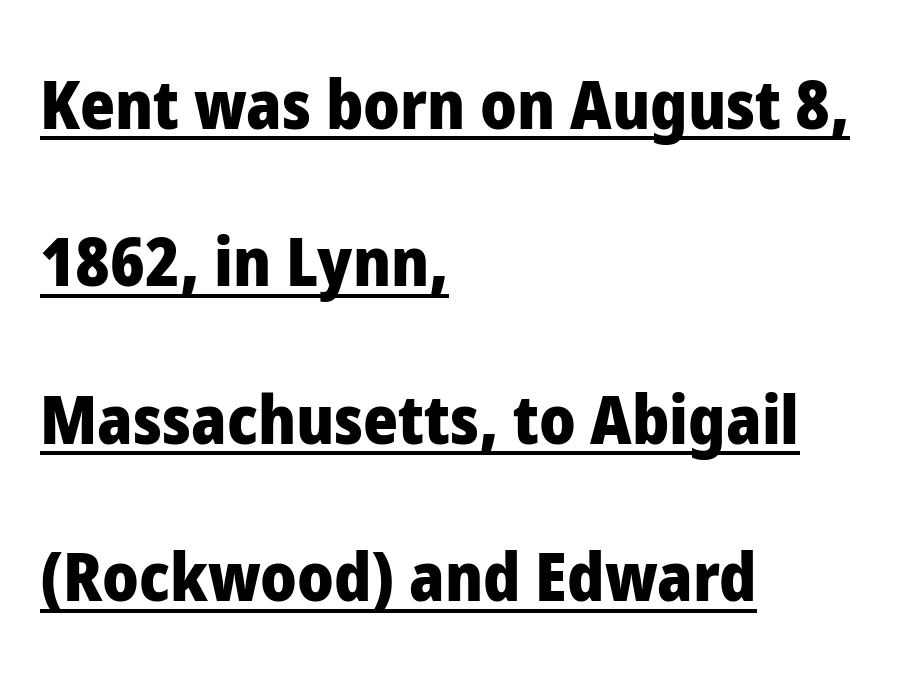
Q: Is the text bold? A: Yes.
Q: Is the text italic (slanted)? A: No, it is upright.
Q: Is the typeface a serif or a sans-serif typeface? A: Sans-serif.
Q: Is the text underlined? A: Yes.
Q: How is the paragraph aligned? A: Left-aligned.
Q: Is the spacing between letters normal or unusually wide? A: Normal.
Q: Is the spacing between lines tight, normal or loose? A: Loose.
Q: Width (condensed, normal, or wide)? A: Normal.
Q: Stroke contrast? A: Low.
Q: x-height? A: Medium.
Q: Monospaced? A: No.
